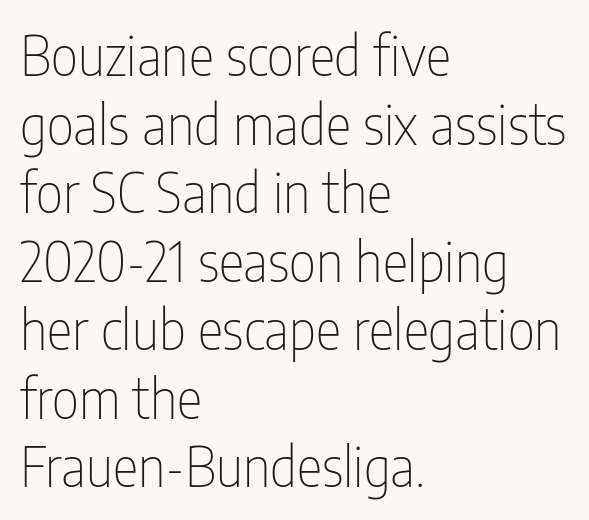
Q: Is the text bold? A: No.
Q: Is the text italic (slanted)? A: No, it is upright.
Q: Is the typeface a serif or a sans-serif typeface? A: Sans-serif.
Q: Is the text underlined? A: No.
Q: How is the paragraph aligned? A: Left-aligned.
Q: Is the spacing between letters normal or unusually wide? A: Normal.
Q: Is the spacing between lines tight, normal or loose? A: Normal.
Q: Width (condensed, normal, or wide)? A: Condensed.
Q: Stroke contrast? A: Low.
Q: x-height? A: Medium.
Q: Monospaced? A: No.
